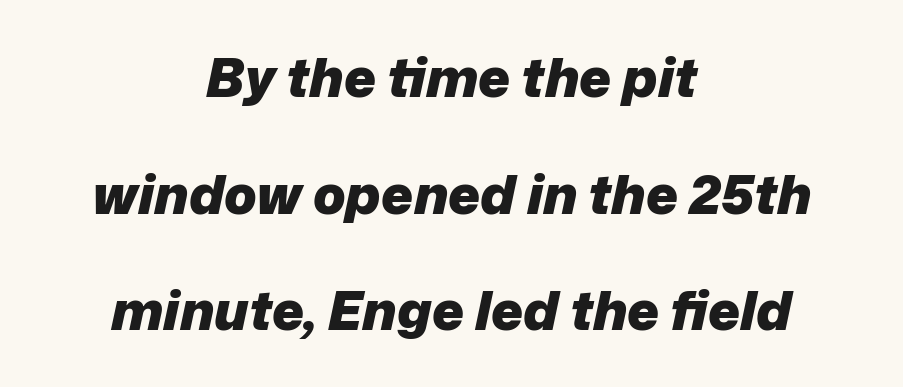
{"italic": "yes", "lean": "right", "slant_degrees": 12, "bold": "yes", "weight": "heavy", "width": "normal", "stroke_contrast": "low", "x_height": "medium", "monospaced": "no", "underline": "no", "align": "center", "line_spacing": "loose", "line_spacing_ratio": 2.16, "letter_spacing": "normal", "letter_spacing_em": 0.0, "glyph_px": 54}
